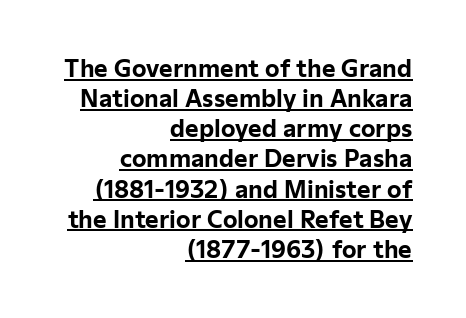
{"italic": "no", "bold": "yes", "underline": "yes", "align": "right", "line_spacing": "normal", "line_spacing_ratio": 1.31, "letter_spacing": "normal", "letter_spacing_em": 0.0, "glyph_px": 23}
